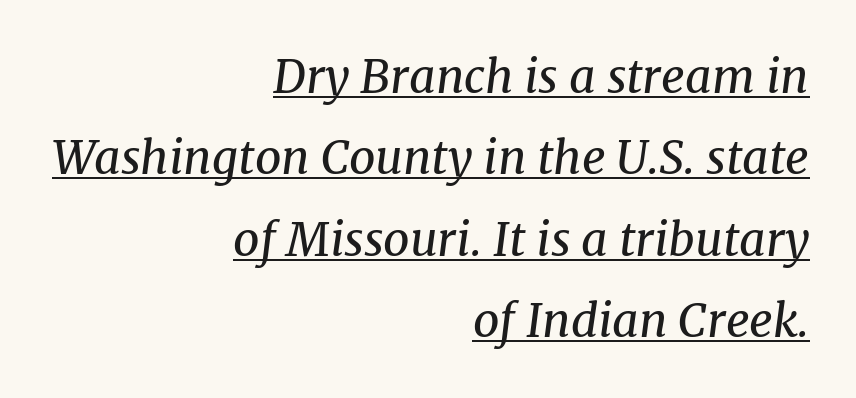
Q: Is the text bold? A: No.
Q: Is the text italic (slanted)? A: Yes, it leans right by about 8 degrees.
Q: Is the typeface a serif or a sans-serif typeface? A: Serif.
Q: Is the text underlined? A: Yes.
Q: How is the paragraph aligned? A: Right-aligned.
Q: Is the spacing between letters normal or unusually wide? A: Normal.
Q: Width (condensed, normal, or wide)? A: Normal.
Q: Stroke contrast? A: Medium.
Q: x-height? A: Medium.
Q: Monospaced? A: No.
